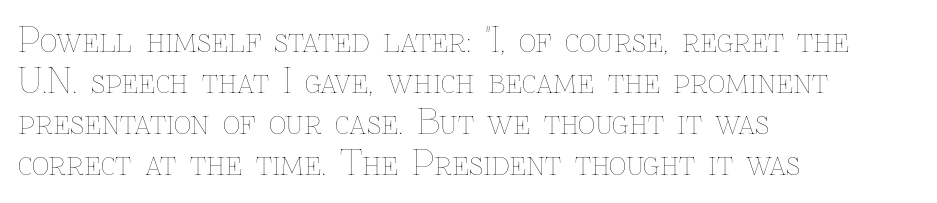
{"italic": "no", "bold": "no", "weight": "thin", "width": "normal", "stroke_contrast": "low", "x_height": "medium", "monospaced": "no", "underline": "no", "align": "left", "line_spacing_ratio": 1.21, "letter_spacing": "normal", "letter_spacing_em": 0.0, "glyph_px": 34}
